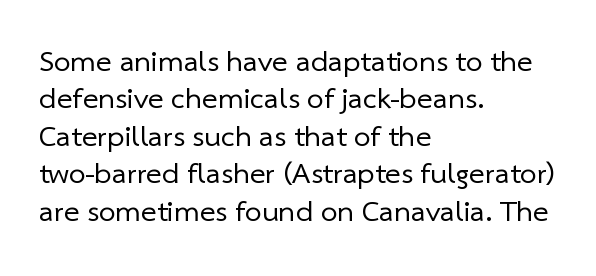
In terms of leading, this rendering sits right in the middle. The letters carry no serifs — their stems end cleanly without finishing strokes. The rendering uses natural spacing where letterforms have individual widths. Visually the block forms a straight wall on the left and a jagged coastline on the right.
